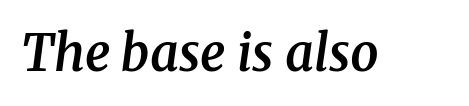
Q: Is the text bold? A: Semi-bold.
Q: Is the text italic (slanted)? A: Yes, it leans right by about 8 degrees.
Q: Is the typeface a serif or a sans-serif typeface? A: Serif.
Q: Is the text underlined? A: No.
Q: Is the spacing between letters normal or unusually wide? A: Normal.
Q: Width (condensed, normal, or wide)? A: Normal.
Q: Stroke contrast? A: Medium.
Q: x-height? A: Medium.
Q: Monospaced? A: No.
